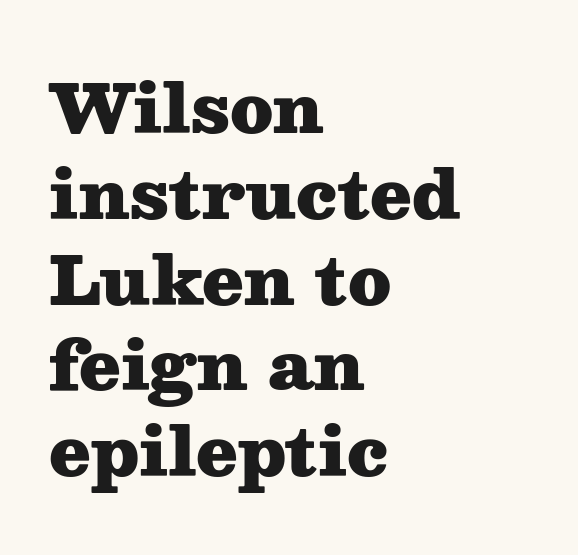
The image shows 67 px heavy, wide serif type, upright; set left-aligned, normal line spacing (1.28x), normal letter spacing, not underlined; medium stroke contrast and a medium x-height.
